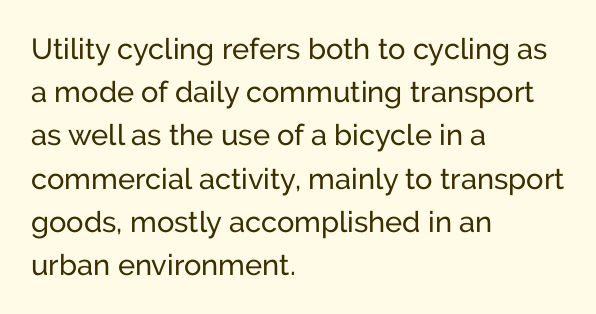
Q: Is the text bold? A: No.
Q: Is the text italic (slanted)? A: No, it is upright.
Q: Is the typeface a serif or a sans-serif typeface? A: Sans-serif.
Q: Is the text underlined? A: No.
Q: How is the paragraph aligned? A: Left-aligned.
Q: Is the spacing between letters normal or unusually wide? A: Normal.
Q: Is the spacing between lines tight, normal or loose? A: Normal.
Q: Width (condensed, normal, or wide)? A: Normal.
Q: Stroke contrast? A: Low.
Q: x-height? A: Medium.
Q: Monospaced? A: No.
